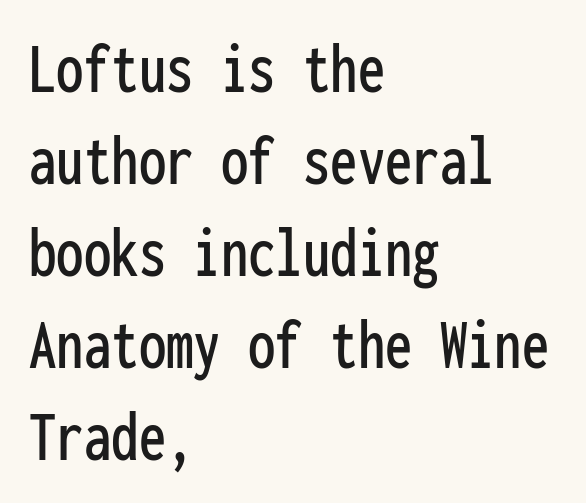
The image shows 73 px condensed sans-serif type, upright, monospaced; set left-aligned, normal line spacing (1.26x), normal letter spacing, not underlined; low stroke contrast and a medium x-height.
